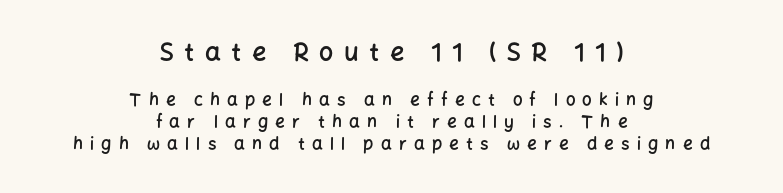
Q: Is the text bold? A: Semi-bold.
Q: Is the text italic (slanted)? A: No, it is upright.
Q: Is the text underlined? A: No.
Q: How is the paragraph aligned? A: Centered.
Q: Is the spacing between letters normal or unusually wide? A: Unusually wide.
Q: Is the spacing between lines tight, normal or loose? A: Normal.
Q: Which block of text is set in a larger size, the first (top) or the second (bottom)? A: The first (top) one.
